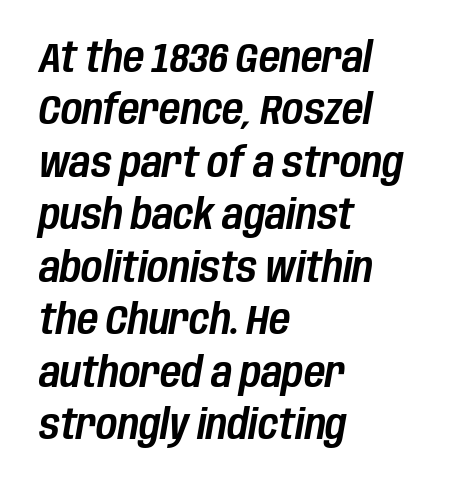
Each row of text sits above clean, open space. This is oblique type, the kind used for emphasis or titles. One glance says typical: line gaps are just what's usual. The letters advance in unequal steps, a hallmark of proportional type. This rendering leaves character spacing at its baseline value.
